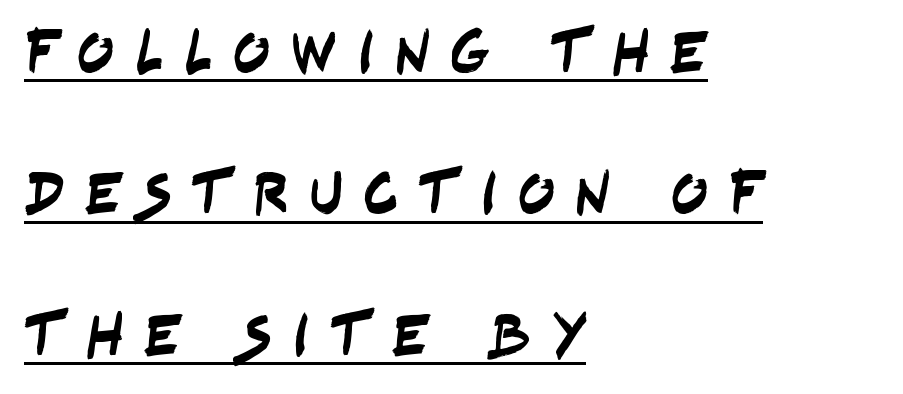
The image shows 62 px condensed sans-serif type; set left-aligned, loose line spacing (2.28x), unusually wide letter spacing (+0.31 em), underlined; low stroke contrast and a large x-height.
